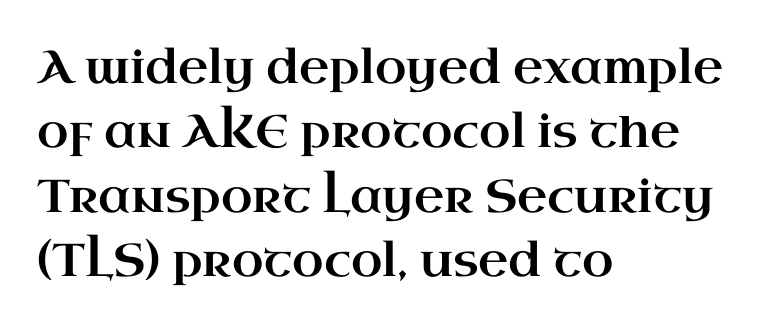
The image shows 46 px wide serif type, upright; set left-aligned, normal line spacing (1.4x), normal letter spacing, not underlined; high stroke contrast and a small x-height.
